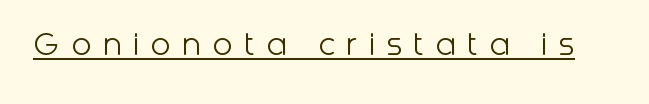
{"serif": "no", "italic": "no", "bold": "no", "weight": "light", "width": "normal", "stroke_contrast": "low", "x_height": "medium", "monospaced": "no", "underline": "yes", "letter_spacing": "wide", "letter_spacing_em": 0.3, "glyph_px": 37}
